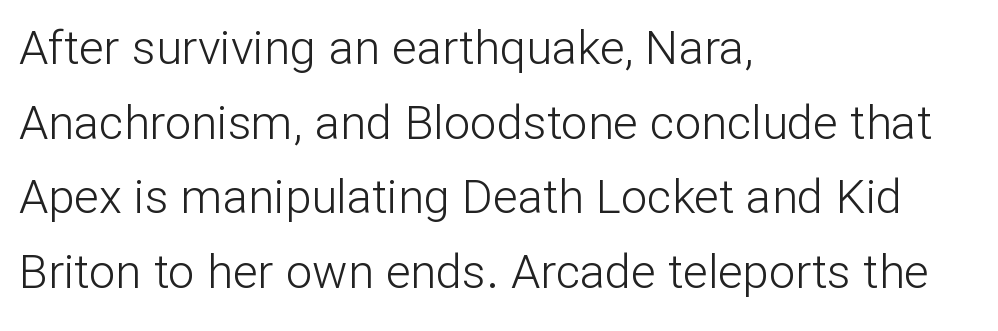
The image shows 47 px light sans-serif type, upright; set left-aligned, normal line spacing (1.59x), normal letter spacing, not underlined; low stroke contrast and a medium x-height.
